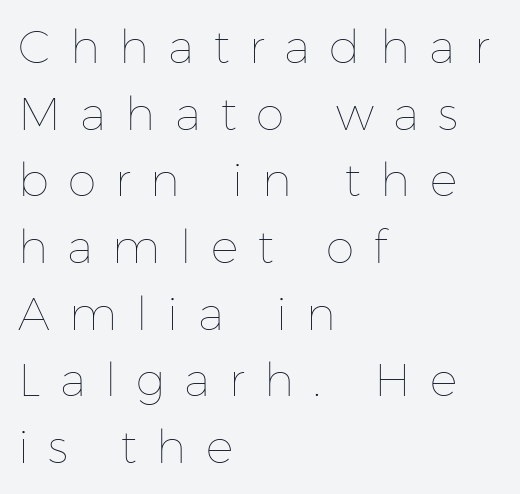
{"italic": "no", "bold": "no", "weight": "thin", "width": "normal", "stroke_contrast": "low", "x_height": "medium", "monospaced": "no", "underline": "no", "align": "left", "line_spacing": "normal", "line_spacing_ratio": 1.45, "letter_spacing": "wide", "letter_spacing_em": 0.42, "glyph_px": 46}
